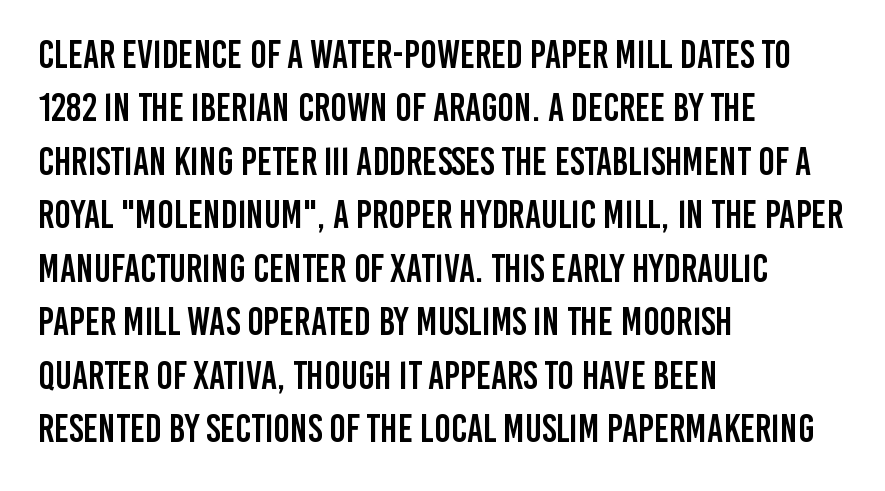
The type family on display is of the sans-serif kind. Nobody touched the tracking dial on this one. If you drew a ruler down the left edge, every line would touch it. No word sits above an underline. The letters advance in unequal steps, a hallmark of proportional type. This block has exactly the height ordinary leading produces.
